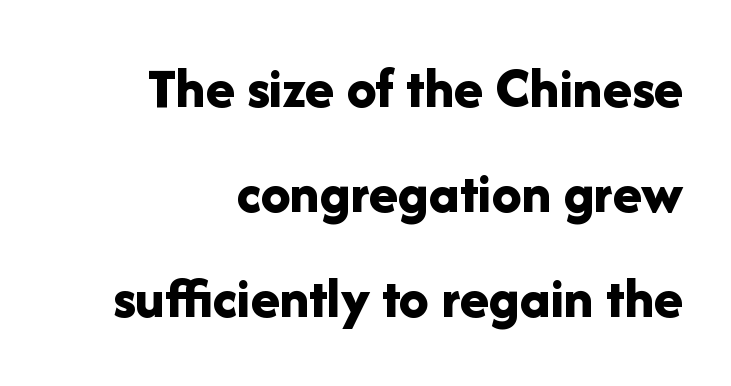
{"serif": "no", "italic": "no", "bold": "yes", "weight": "bold", "width": "normal", "stroke_contrast": "low", "x_height": "medium", "monospaced": "no", "underline": "no", "align": "right", "line_spacing_ratio": 1.78, "letter_spacing": "normal", "letter_spacing_em": 0.0, "glyph_px": 59}
